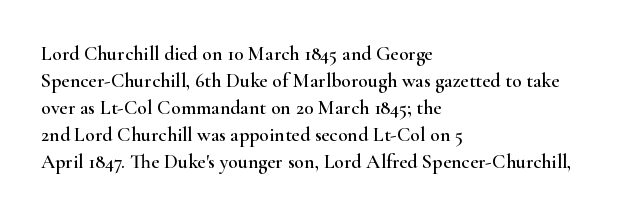
One-word summary of the alignment: left. The words here are not underlined. The passage shown stacks its lines at a standard gap. These lines were composed using upright roman letters.
